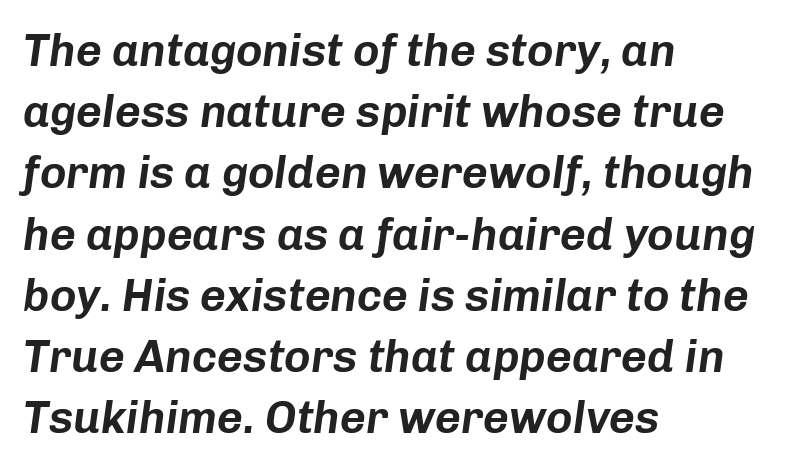
The image shows 45 px text type, italic (leaning right); set left-aligned, normal line spacing (1.36x), normal letter spacing, not underlined; low stroke contrast and a medium x-height.
